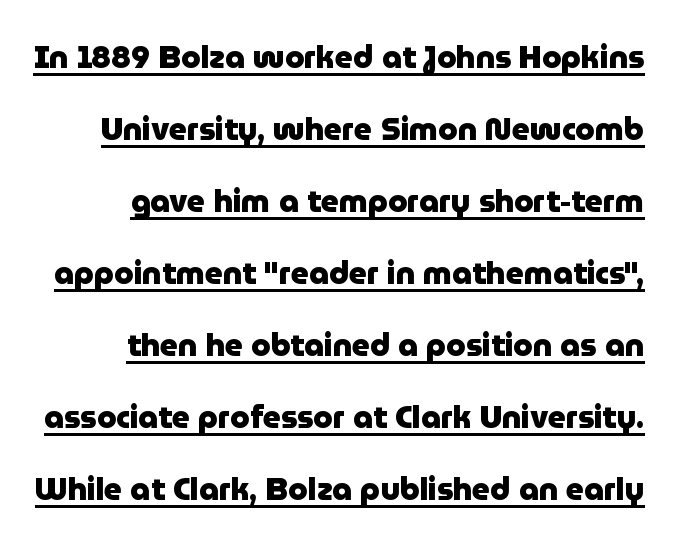
The image shows 31 px heavy sans-serif type, upright; set right-aligned, loose line spacing (2.32x), normal letter spacing, underlined; low stroke contrast and a medium x-height.
